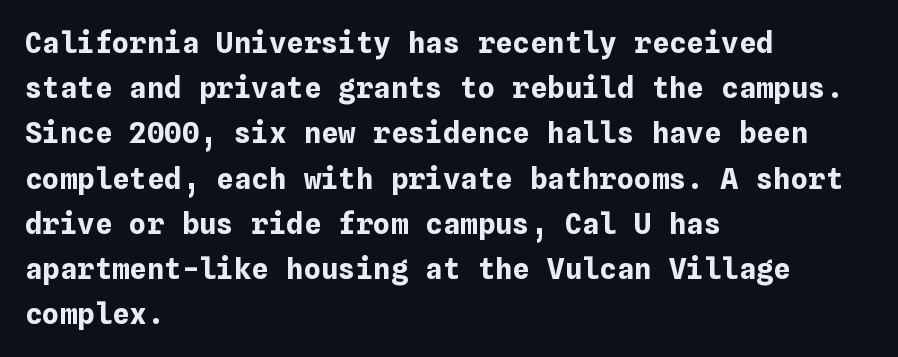
{"italic": "no", "bold": "yes", "weight": "bold", "width": "normal", "stroke_contrast": "low", "x_height": "medium", "underline": "no", "align": "left", "line_spacing": "normal", "line_spacing_ratio": 1.56, "letter_spacing": "normal", "letter_spacing_em": 0.0, "glyph_px": 29}
